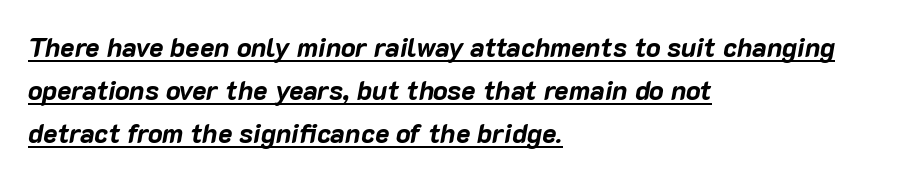
Q: Is the text bold? A: Yes.
Q: Is the text italic (slanted)? A: Yes, it leans right by about 10 degrees.
Q: Is the text underlined? A: Yes.
Q: How is the paragraph aligned? A: Left-aligned.
Q: Is the spacing between letters normal or unusually wide? A: Normal.
Q: Is the spacing between lines tight, normal or loose? A: Normal.
